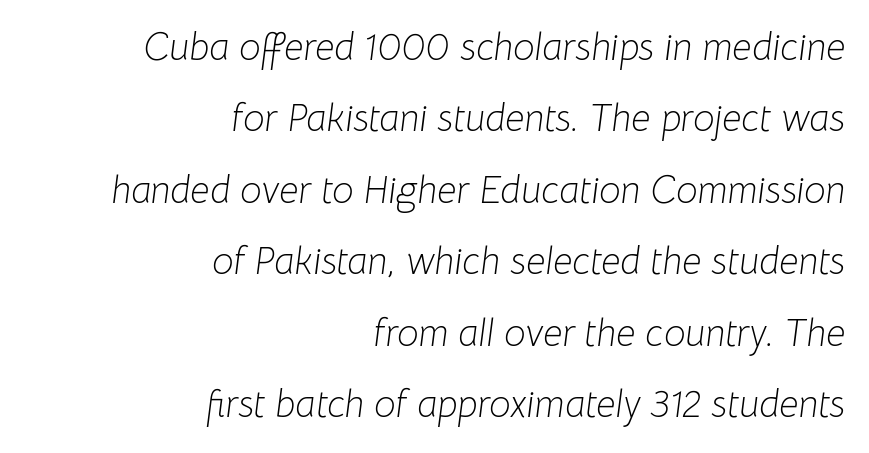
{"italic": "yes", "lean": "right", "slant_degrees": 8, "bold": "no", "weight": "light", "width": "normal", "stroke_contrast": "low", "x_height": "medium", "monospaced": "no", "underline": "no", "align": "right", "line_spacing_ratio": 1.88, "letter_spacing": "normal", "letter_spacing_em": 0.0, "glyph_px": 38}
